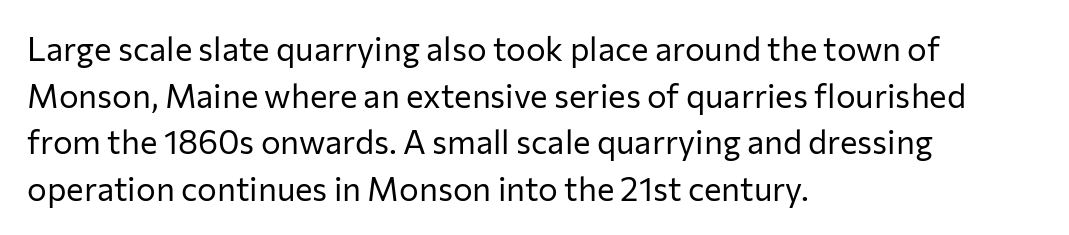
Q: Is the text bold? A: No.
Q: Is the text italic (slanted)? A: No, it is upright.
Q: Is the typeface a serif or a sans-serif typeface? A: Sans-serif.
Q: Is the text underlined? A: No.
Q: How is the paragraph aligned? A: Left-aligned.
Q: Is the spacing between letters normal or unusually wide? A: Normal.
Q: Is the spacing between lines tight, normal or loose? A: Normal.
Q: Width (condensed, normal, or wide)? A: Normal.
Q: Stroke contrast? A: Low.
Q: x-height? A: Medium.
Q: Monospaced? A: No.
